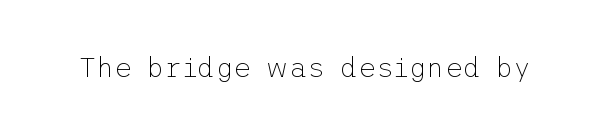
The image shows 28 px thin sans-serif type, upright; set normal letter spacing, not underlined; low stroke contrast and a medium x-height.
